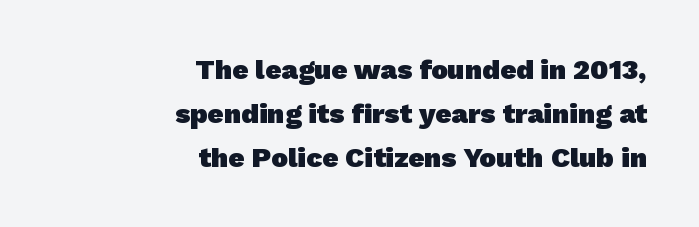
Q: Is the text bold? A: Yes.
Q: Is the typeface a serif or a sans-serif typeface? A: Sans-serif.
Q: Is the text underlined? A: No.
Q: How is the paragraph aligned? A: Right-aligned.
Q: Is the spacing between letters normal or unusually wide? A: Normal.
Q: Is the spacing between lines tight, normal or loose? A: Normal.
Q: Width (condensed, normal, or wide)? A: Normal.
Q: Stroke contrast? A: Low.
Q: x-height? A: Medium.
Q: Monospaced? A: No.
